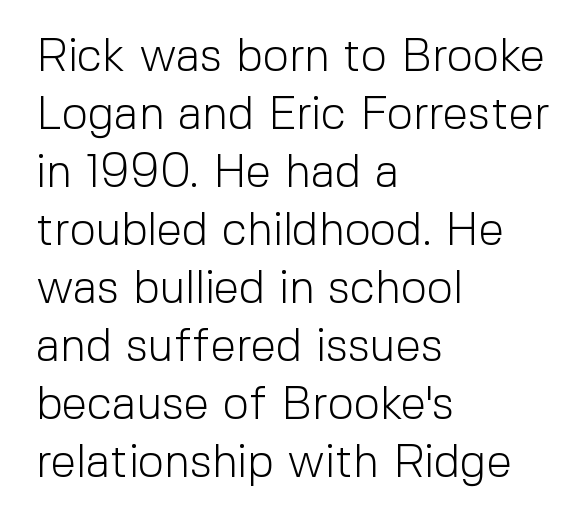
The image shows 46 px light sans-serif type, upright; set left-aligned, normal line spacing (1.26x), normal letter spacing, not underlined; a medium x-height.
